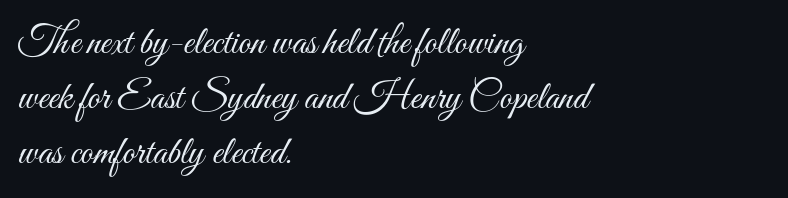
The image shows 40 px light, condensed type; set left-aligned, normal line spacing (1.37x), normal letter spacing, not underlined; medium stroke contrast and a small x-height.
